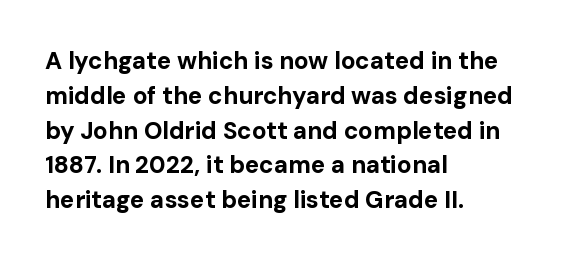
{"italic": "no", "bold": "yes", "underline": "no", "align": "left", "line_spacing": "normal", "line_spacing_ratio": 1.45, "letter_spacing": "normal", "letter_spacing_em": 0.0, "glyph_px": 24}
